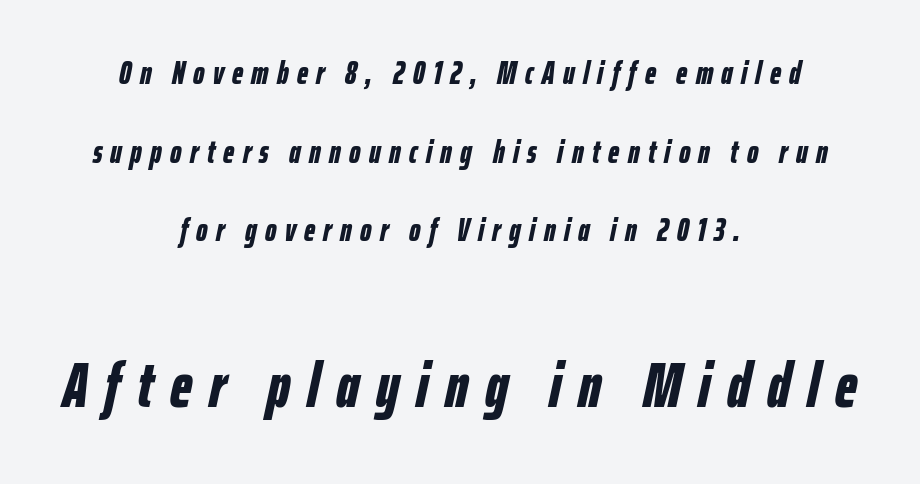
The image shows 64 px bold, condensed type, italic (leaning right); set centered, loose line spacing (2.46x), unusually wide letter spacing (+0.26 em), not underlined; the second (bottom) block is 2.0x larger; low stroke contrast and a medium x-height.
